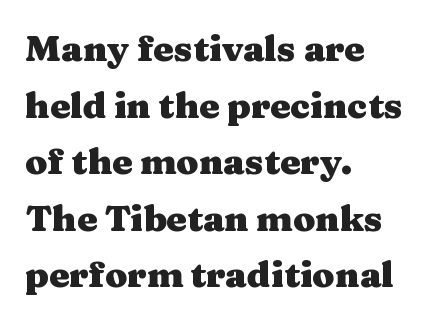
Q: Is the text bold? A: Yes.
Q: Is the text italic (slanted)? A: No, it is upright.
Q: Is the typeface a serif or a sans-serif typeface? A: Serif.
Q: Is the text underlined? A: No.
Q: How is the paragraph aligned? A: Left-aligned.
Q: Is the spacing between letters normal or unusually wide? A: Normal.
Q: Is the spacing between lines tight, normal or loose? A: Normal.
Q: Width (condensed, normal, or wide)? A: Wide.
Q: Stroke contrast? A: Medium.
Q: x-height? A: Medium.
Q: Monospaced? A: No.
